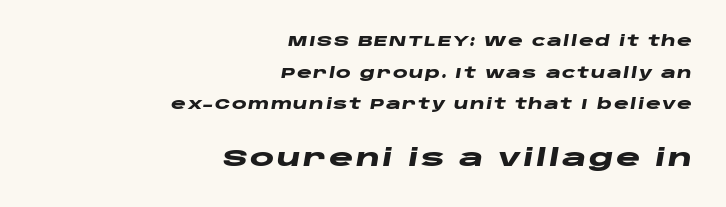
Q: Is the text bold? A: Yes.
Q: Is the text italic (slanted)? A: Yes, it leans right by about 10 degrees.
Q: Is the text underlined? A: No.
Q: How is the paragraph aligned? A: Right-aligned.
Q: Is the spacing between lines tight, normal or loose? A: Loose.
Q: Which block of text is set in a larger size, the first (top) or the second (bottom)? A: The second (bottom) one.
